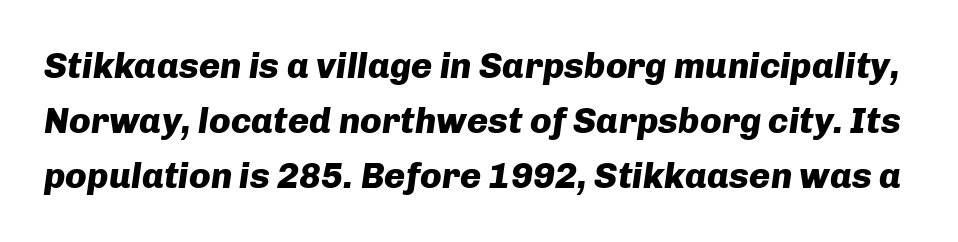
{"italic": "yes", "lean": "right", "slant_degrees": 8, "bold": "yes", "weight": "heavy", "width": "normal", "stroke_contrast": "low", "x_height": "medium", "monospaced": "no", "underline": "no", "line_spacing": "normal", "line_spacing_ratio": 1.53, "letter_spacing": "normal", "letter_spacing_em": 0.0, "glyph_px": 36}
